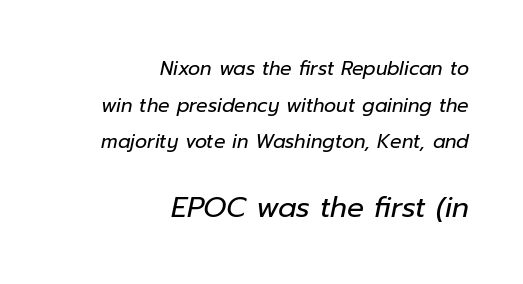
The image shows 28 px regular-weight type, italic (leaning right); set right-aligned, loose line spacing (1.93x), normal letter spacing, not underlined; the second (bottom) block is 1.47x larger; low stroke contrast and a medium x-height.
